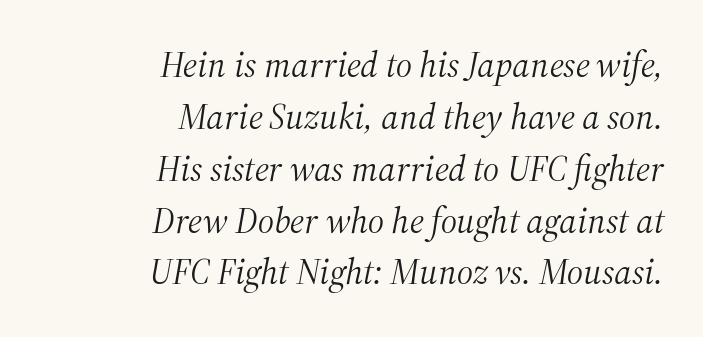
{"serif": "yes", "italic": "yes", "lean": "right", "slant_degrees": 12, "bold": "no", "weight": "light", "width": "normal", "stroke_contrast": "medium", "x_height": "medium", "monospaced": "no", "underline": "no", "align": "right", "line_spacing": "normal", "line_spacing_ratio": 1.44, "letter_spacing": "normal", "letter_spacing_em": 0.0, "glyph_px": 36}
